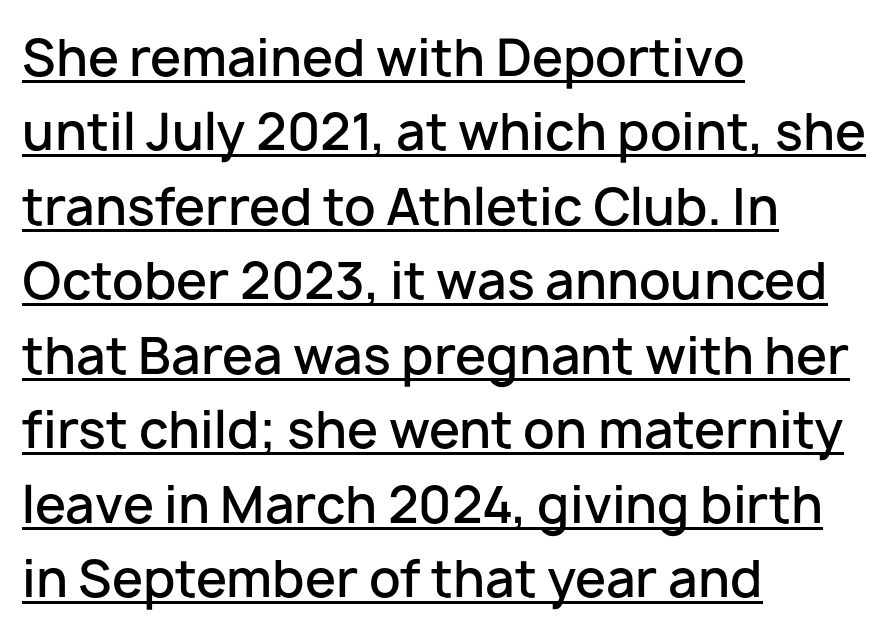
Words appear dense and cohesive because spacing is normal. Varying glyph widths throughout — classic text-font behaviour. Characters remain perfectly vertical along every line. A normal amount of white space separates one row of letters from the next. The strokes are fattened partway — semibold, not bold. The characters display no serif detailing; their extremities are plain.
